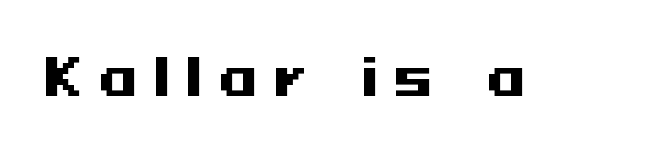
The image shows 50 px heavy, wide sans-serif type, upright; set unusually wide letter spacing (+0.32 em), not underlined; medium stroke contrast and a medium x-height.
